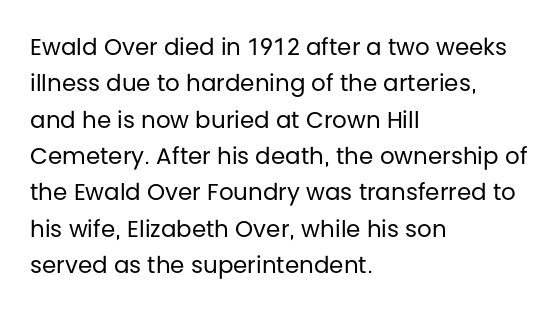
Q: Is the text bold? A: No.
Q: Is the text italic (slanted)? A: No, it is upright.
Q: Is the text underlined? A: No.
Q: How is the paragraph aligned? A: Left-aligned.
Q: Is the spacing between letters normal or unusually wide? A: Normal.
Q: Is the spacing between lines tight, normal or loose? A: Normal.
